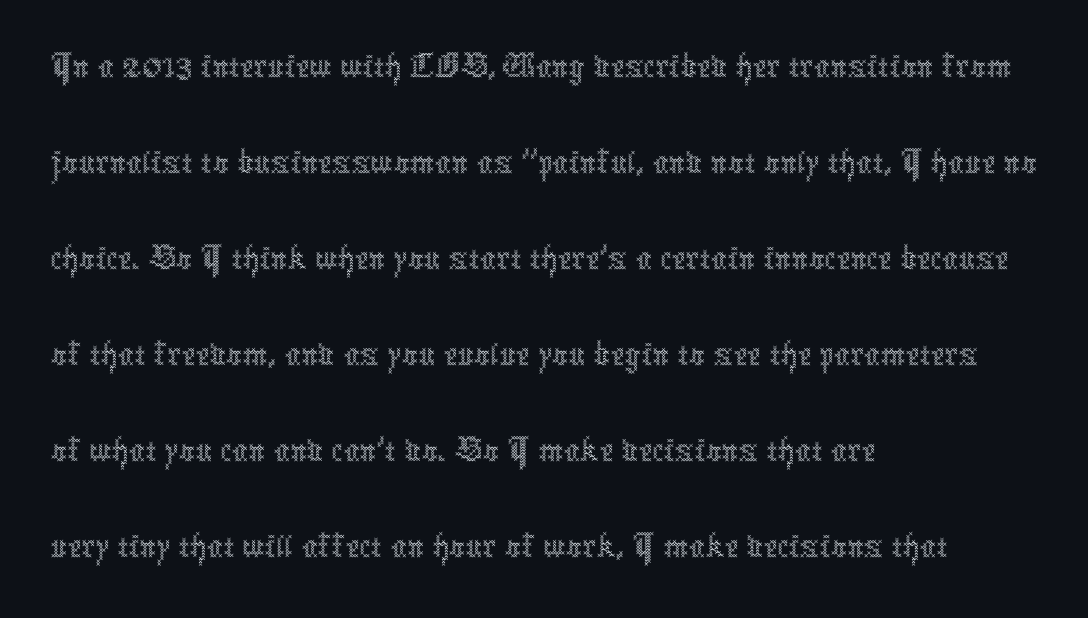
{"italic": "no", "bold": "no", "weight": "thin", "width": "condensed", "x_height": "medium", "monospaced": "no", "underline": "no", "align": "left", "line_spacing_ratio": 1.23, "letter_spacing": "normal", "letter_spacing_em": 0.0, "glyph_px": 78}
